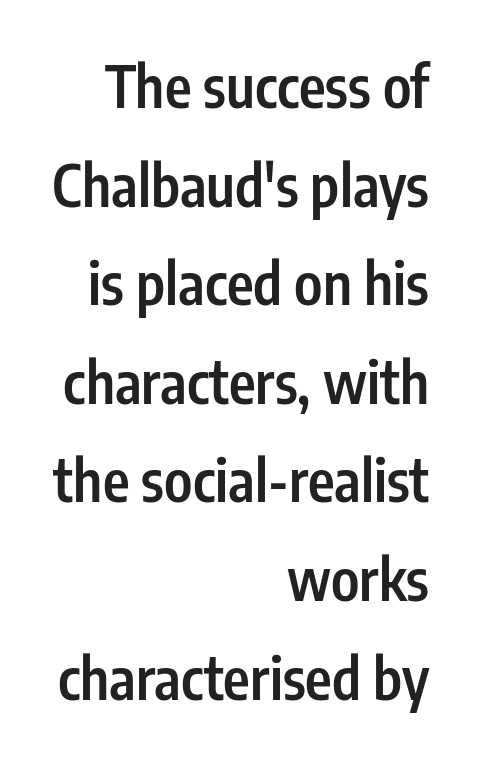
Q: Is the text bold? A: Semi-bold.
Q: Is the text italic (slanted)? A: No, it is upright.
Q: Is the typeface a serif or a sans-serif typeface? A: Sans-serif.
Q: Is the text underlined? A: No.
Q: How is the paragraph aligned? A: Right-aligned.
Q: Is the spacing between letters normal or unusually wide? A: Normal.
Q: Width (condensed, normal, or wide)? A: Condensed.
Q: Stroke contrast? A: Low.
Q: x-height? A: Medium.
Q: Monospaced? A: No.
